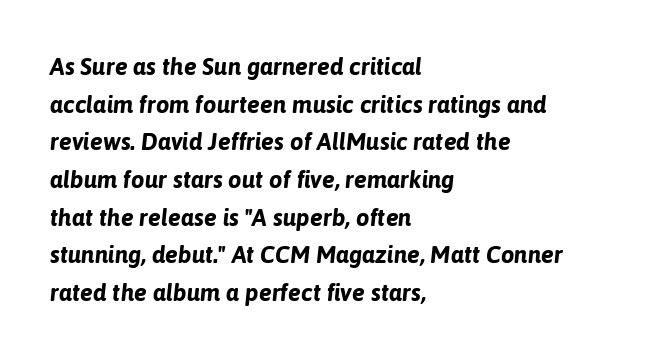
{"italic": "yes", "lean": "right", "slant_degrees": 6, "bold": "yes", "underline": "no", "align": "left", "line_spacing": "normal", "line_spacing_ratio": 1.57, "letter_spacing": "normal", "letter_spacing_em": 0.0, "glyph_px": 24}
